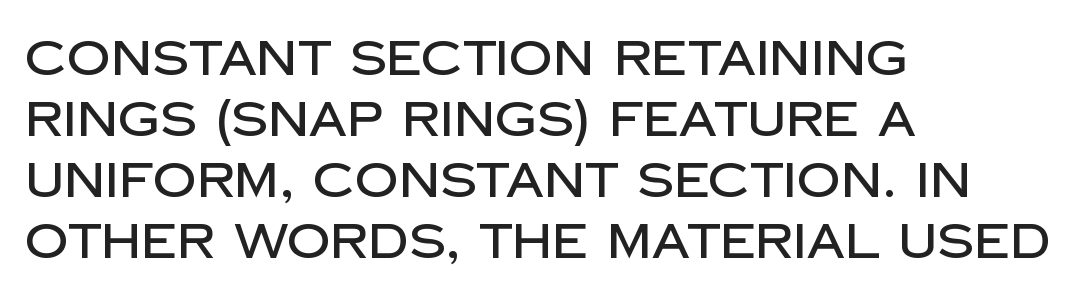
{"serif": "no", "italic": "no", "width": "normal", "stroke_contrast": "low", "x_height": "large", "monospaced": "no", "underline": "no", "align": "left", "line_spacing": "normal", "line_spacing_ratio": 1.27, "letter_spacing": "normal", "letter_spacing_em": 0.0, "glyph_px": 48}
